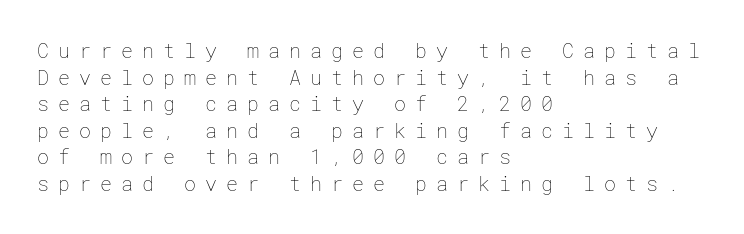
Q: Is the text bold? A: No.
Q: Is the text italic (slanted)? A: No, it is upright.
Q: Is the text underlined? A: No.
Q: How is the paragraph aligned? A: Left-aligned.
Q: Is the spacing between letters normal or unusually wide? A: Unusually wide.
Q: Is the spacing between lines tight, normal or loose? A: Normal.
